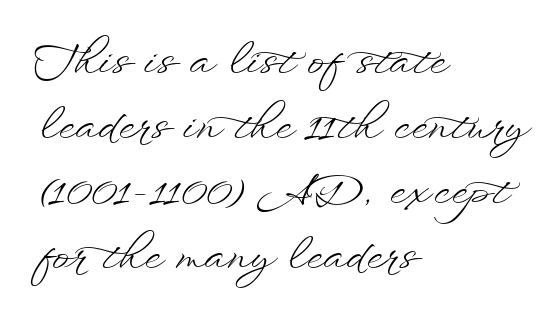
Q: Is the text bold? A: No.
Q: Is the text italic (slanted)? A: Yes.
Q: Is the text underlined? A: No.
Q: How is the paragraph aligned? A: Left-aligned.
Q: Is the spacing between letters normal or unusually wide? A: Normal.
Q: Is the spacing between lines tight, normal or loose? A: Normal.
Q: Width (condensed, normal, or wide)? A: Wide.
Q: Stroke contrast? A: Low.
Q: x-height? A: Small.
Q: Monospaced? A: No.
